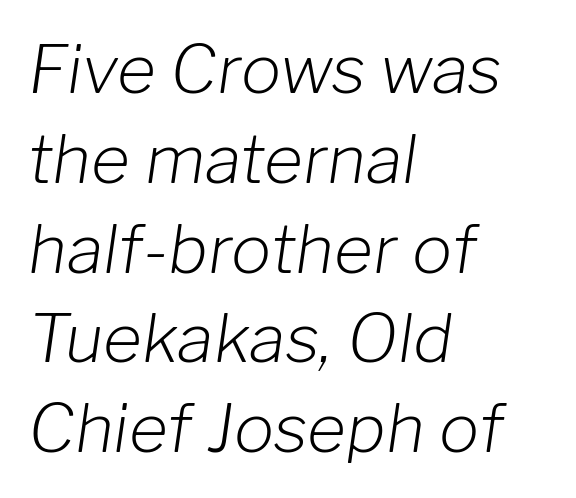
Left-aligned paragraph, ragged on the right. One glance says typical: line gaps are just what's usual. Tracking here is standard; glyphs follow each other at the usual distance. The weight would be labelled regular, book, light, or lighter still.
